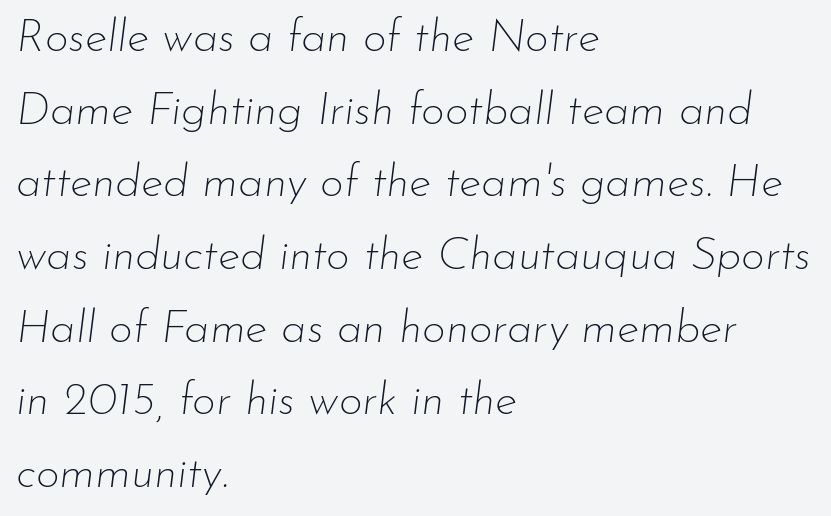
Q: Is the text bold? A: No.
Q: Is the text italic (slanted)? A: Yes, it leans right by about 7 degrees.
Q: Is the text underlined? A: No.
Q: How is the paragraph aligned? A: Left-aligned.
Q: Is the spacing between letters normal or unusually wide? A: Normal.
Q: Is the spacing between lines tight, normal or loose? A: Normal.
Q: Width (condensed, normal, or wide)? A: Normal.
Q: Stroke contrast? A: Low.
Q: x-height? A: Small.
Q: Monospaced? A: No.
